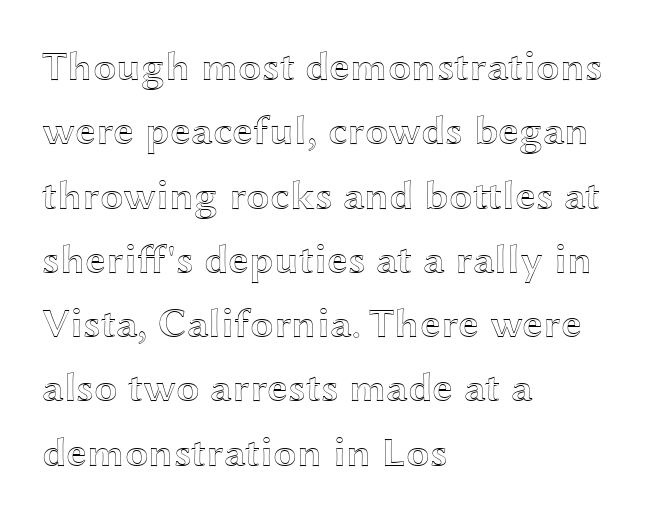
The string is rendered with underlining switched off. Vertical strokes here are truly vertical. Casual observation: everything's shoved over to the left. Evenly set lines give the paragraph a standard silhouette. Is this a fixed-width face? No — the glyphs have proportional, varying widths.
